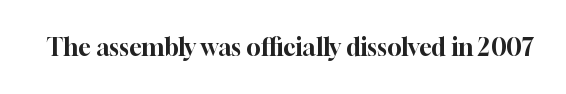
Q: Is the text italic (slanted)? A: No, it is upright.
Q: Is the text underlined? A: No.
Q: Is the spacing between letters normal or unusually wide? A: Normal.
